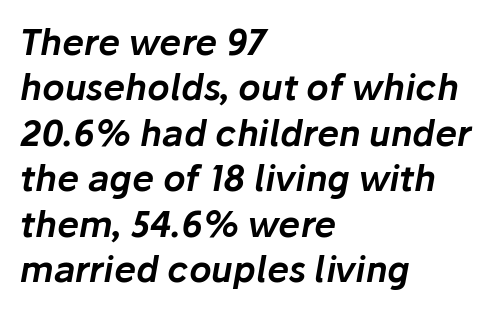
Q: Is the text italic (slanted)? A: Yes, it leans right by about 10 degrees.
Q: Is the text underlined? A: No.
Q: How is the paragraph aligned? A: Left-aligned.
Q: Is the spacing between letters normal or unusually wide? A: Normal.
Q: Is the spacing between lines tight, normal or loose? A: Normal.
Q: Width (condensed, normal, or wide)? A: Normal.
Q: Stroke contrast? A: Low.
Q: x-height? A: Medium.
Q: Monospaced? A: No.
